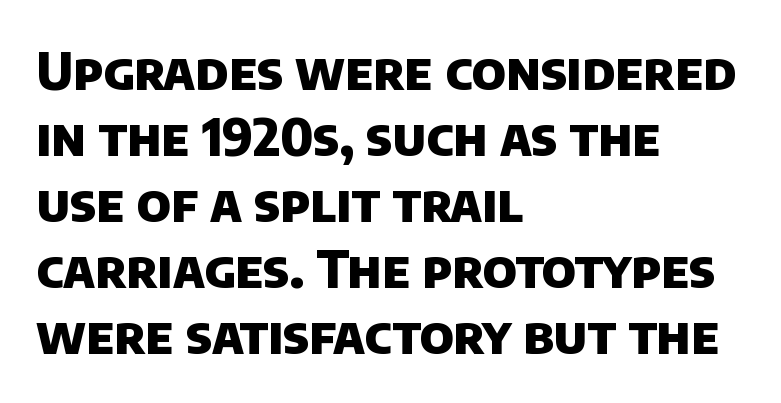
Q: Is the text bold? A: Yes.
Q: Is the typeface a serif or a sans-serif typeface? A: Sans-serif.
Q: Is the text underlined? A: No.
Q: How is the paragraph aligned? A: Left-aligned.
Q: Is the spacing between letters normal or unusually wide? A: Normal.
Q: Is the spacing between lines tight, normal or loose? A: Normal.
Q: Width (condensed, normal, or wide)? A: Normal.
Q: Stroke contrast? A: Low.
Q: x-height? A: Large.
Q: Monospaced? A: No.
